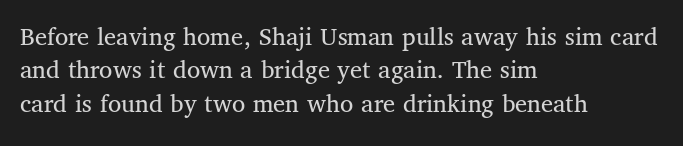
{"italic": "no", "bold": "no", "underline": "no", "align": "left", "line_spacing_ratio": 1.24, "letter_spacing": "normal", "letter_spacing_em": 0.0, "glyph_px": 27}
